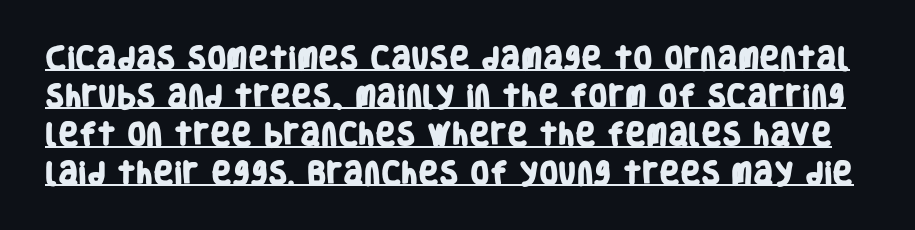
{"bold": "yes", "underline": "yes", "line_spacing": "normal", "line_spacing_ratio": 1.53, "letter_spacing": "normal", "letter_spacing_em": 0.0, "glyph_px": 25}
